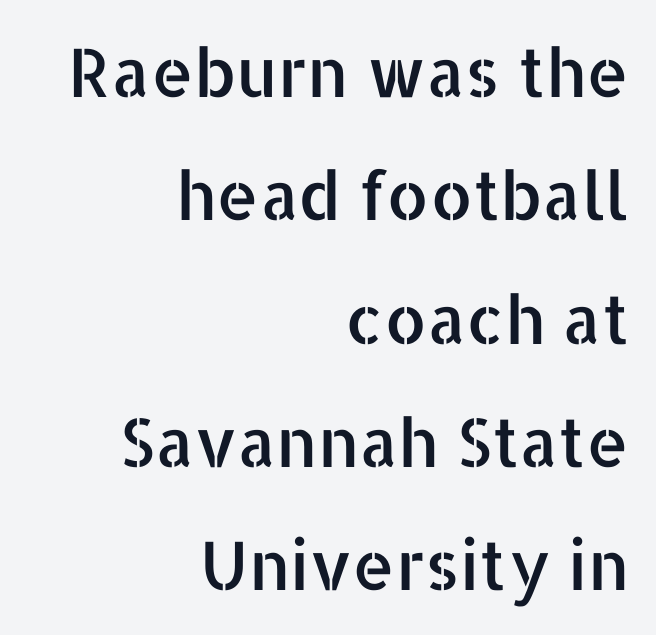
Check under the words: just untouched page. The type sits square on the baseline with zero lean. Is the block centered? No — it sits flush against the right margin. The designer went with a sans here, leaving each stem footless. Does extra space separate the letters? No, they use regular spacing.
